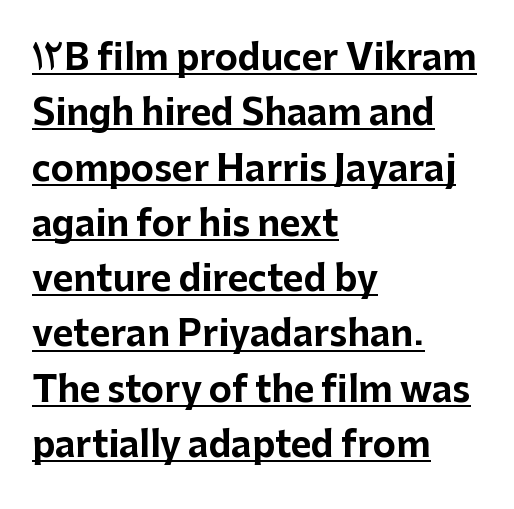
Q: Is the text bold? A: Yes.
Q: Is the text italic (slanted)? A: No, it is upright.
Q: Is the typeface a serif or a sans-serif typeface? A: Sans-serif.
Q: Is the text underlined? A: Yes.
Q: How is the paragraph aligned? A: Left-aligned.
Q: Is the spacing between letters normal or unusually wide? A: Normal.
Q: Is the spacing between lines tight, normal or loose? A: Normal.
Q: Width (condensed, normal, or wide)? A: Normal.
Q: Stroke contrast? A: Low.
Q: x-height? A: Medium.
Q: Monospaced? A: No.
